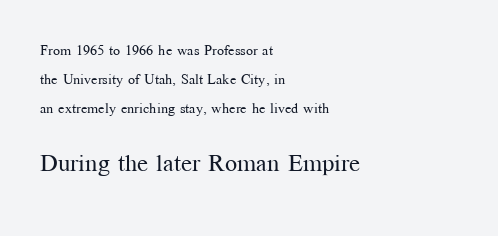
{"italic": "no", "bold": "no", "underline": "no", "align": "left", "line_spacing": "loose", "line_spacing_ratio": 2.06, "letter_spacing": "normal", "letter_spacing_em": 0.0, "larger_block": "second", "size_ratio": 1.71, "glyph_px": 24}
